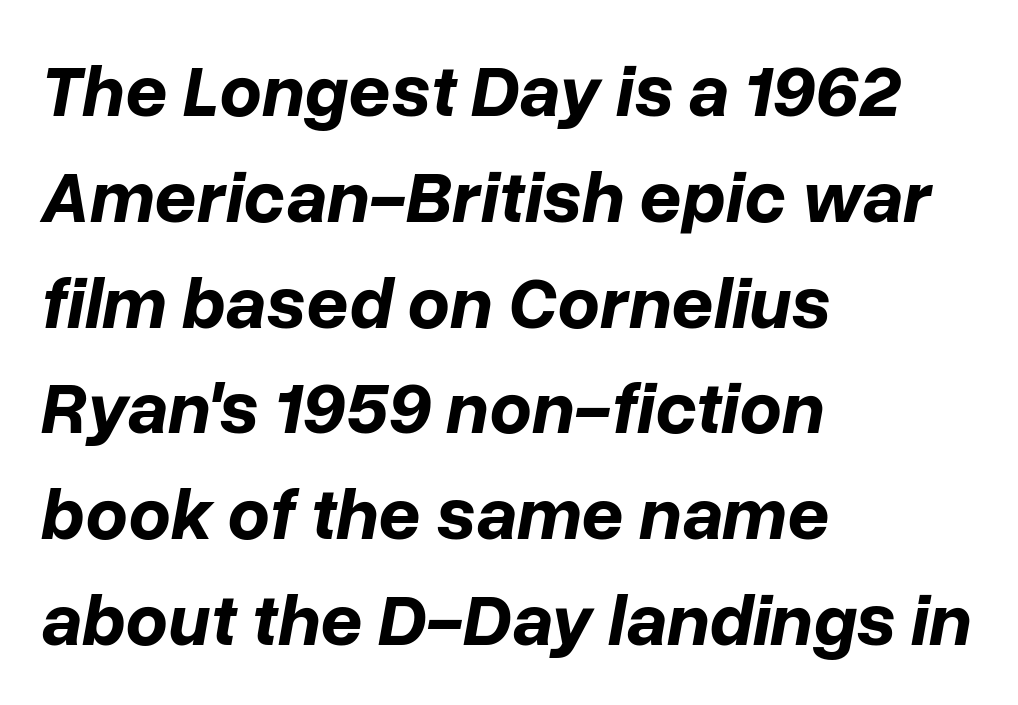
Q: Is the text bold? A: Yes.
Q: Is the text italic (slanted)? A: Yes, it leans right by about 10 degrees.
Q: Is the text underlined? A: No.
Q: How is the paragraph aligned? A: Left-aligned.
Q: Is the spacing between letters normal or unusually wide? A: Normal.
Q: Is the spacing between lines tight, normal or loose? A: Normal.
Q: Width (condensed, normal, or wide)? A: Normal.
Q: Stroke contrast? A: Low.
Q: x-height? A: Medium.
Q: Monospaced? A: No.
